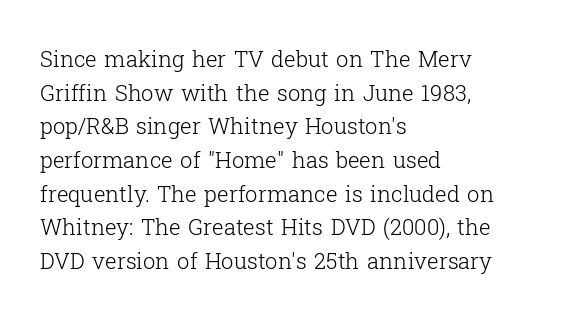
The image shows 22 px text type, upright; set left-aligned, normal line spacing (1.53x), normal letter spacing, not underlined.
